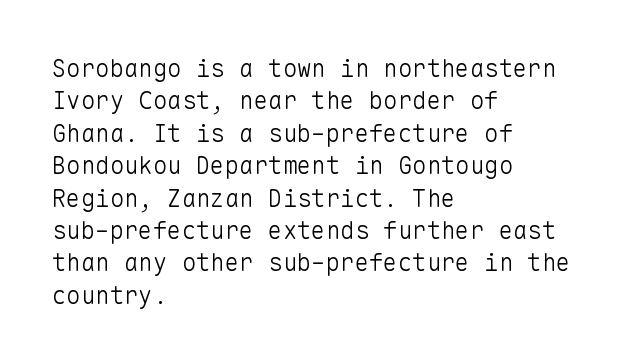
The image shows 24 px text type, upright; set left-aligned, normal line spacing (1.35x), normal letter spacing, not underlined.
